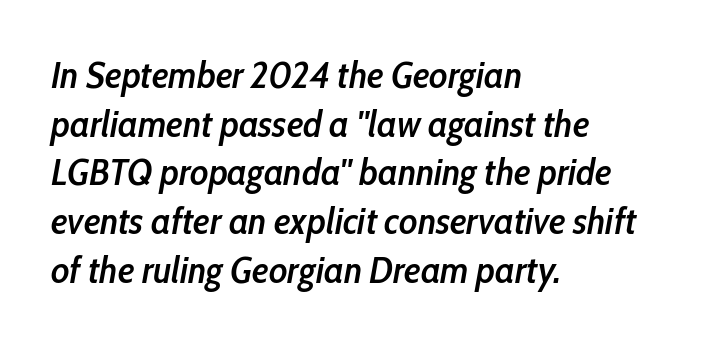
{"italic": "yes", "lean": "right", "slant_degrees": 10, "bold": "semi", "weight": "semibold", "width": "condensed", "stroke_contrast": "low", "x_height": "medium", "monospaced": "no", "underline": "no", "align": "left", "line_spacing": "normal", "line_spacing_ratio": 1.28, "letter_spacing": "normal", "letter_spacing_em": 0.0, "glyph_px": 38}
